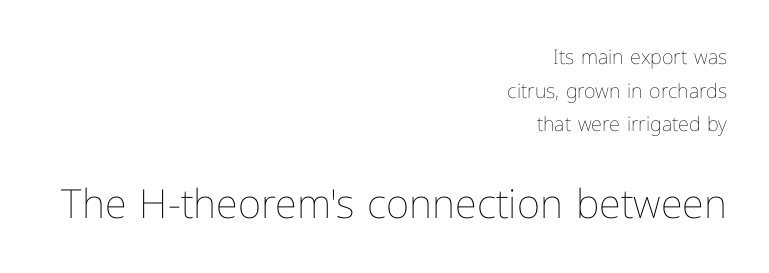
Q: Is the text bold? A: No.
Q: Is the text italic (slanted)? A: No, it is upright.
Q: Is the text underlined? A: No.
Q: How is the paragraph aligned? A: Right-aligned.
Q: Is the spacing between letters normal or unusually wide? A: Normal.
Q: Is the spacing between lines tight, normal or loose? A: Normal.
Q: Which block of text is set in a larger size, the first (top) or the second (bottom)? A: The second (bottom) one.
Q: Width (condensed, normal, or wide)? A: Normal.
Q: Stroke contrast? A: Low.
Q: x-height? A: Medium.
Q: Monospaced? A: No.
